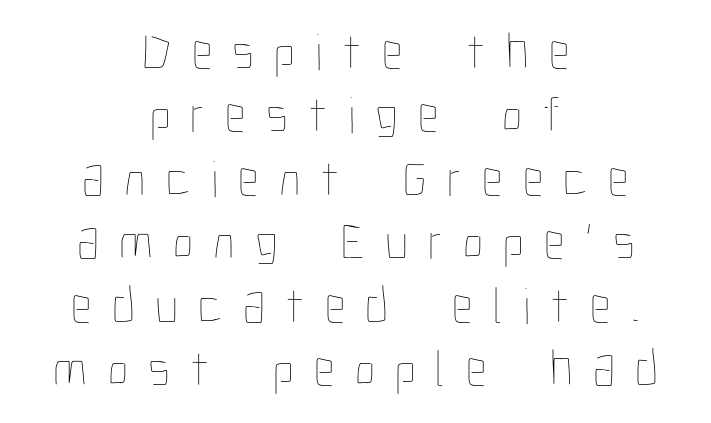
The image shows 52 px thin, condensed type, upright; set centered, line spacing 1.22x, unusually wide letter spacing (+0.39 em), not underlined; low stroke contrast and a medium x-height.
